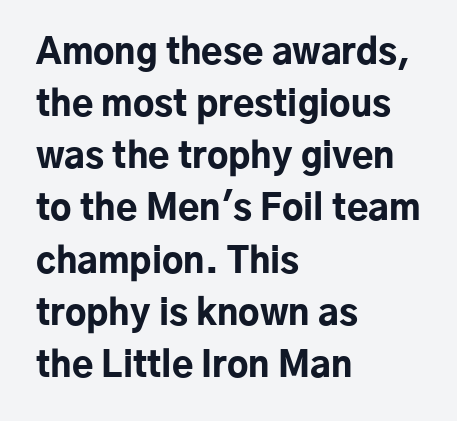
{"serif": "no", "italic": "no", "bold": "yes", "weight": "bold", "width": "normal", "stroke_contrast": "low", "x_height": "medium", "monospaced": "no", "underline": "no", "align": "left", "line_spacing": "normal", "line_spacing_ratio": 1.49, "letter_spacing": "normal", "letter_spacing_em": 0.0, "glyph_px": 35}
